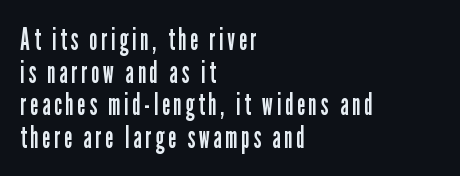
Q: Is the text bold? A: No.
Q: Is the text italic (slanted)? A: No, it is upright.
Q: Is the typeface a serif or a sans-serif typeface? A: Sans-serif.
Q: Is the text underlined? A: No.
Q: How is the paragraph aligned? A: Left-aligned.
Q: Is the spacing between lines tight, normal or loose? A: Tight.
Q: Width (condensed, normal, or wide)? A: Condensed.
Q: Stroke contrast? A: Low.
Q: x-height? A: Medium.
Q: Monospaced? A: No.
